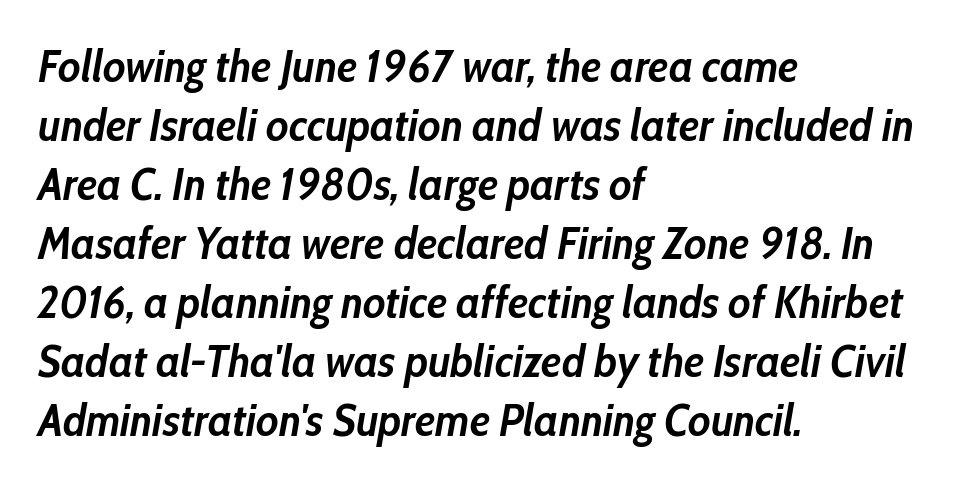
Q: Is the text bold? A: Yes.
Q: Is the text italic (slanted)? A: Yes, it leans right by about 10 degrees.
Q: Is the text underlined? A: No.
Q: How is the paragraph aligned? A: Left-aligned.
Q: Is the spacing between letters normal or unusually wide? A: Normal.
Q: Is the spacing between lines tight, normal or loose? A: Normal.
Q: Width (condensed, normal, or wide)? A: Condensed.
Q: Stroke contrast? A: Low.
Q: x-height? A: Medium.
Q: Monospaced? A: No.
